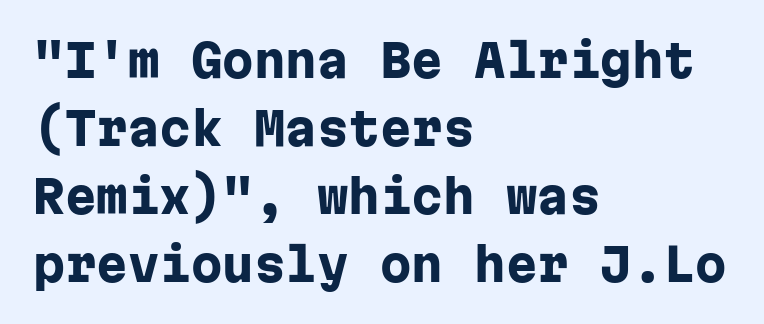
The image shows 45 px heavy sans-serif type, upright, monospaced; set left-aligned, normal line spacing (1.51x), normal letter spacing, not underlined; low stroke contrast and a medium x-height.
